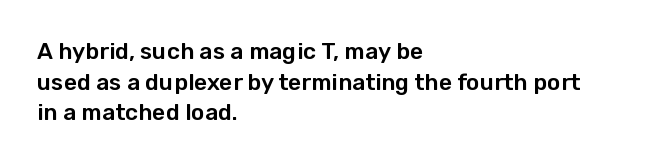
Q: Is the text italic (slanted)? A: No, it is upright.
Q: Is the text underlined? A: No.
Q: How is the paragraph aligned? A: Left-aligned.
Q: Is the spacing between letters normal or unusually wide? A: Normal.
Q: Is the spacing between lines tight, normal or loose? A: Normal.
